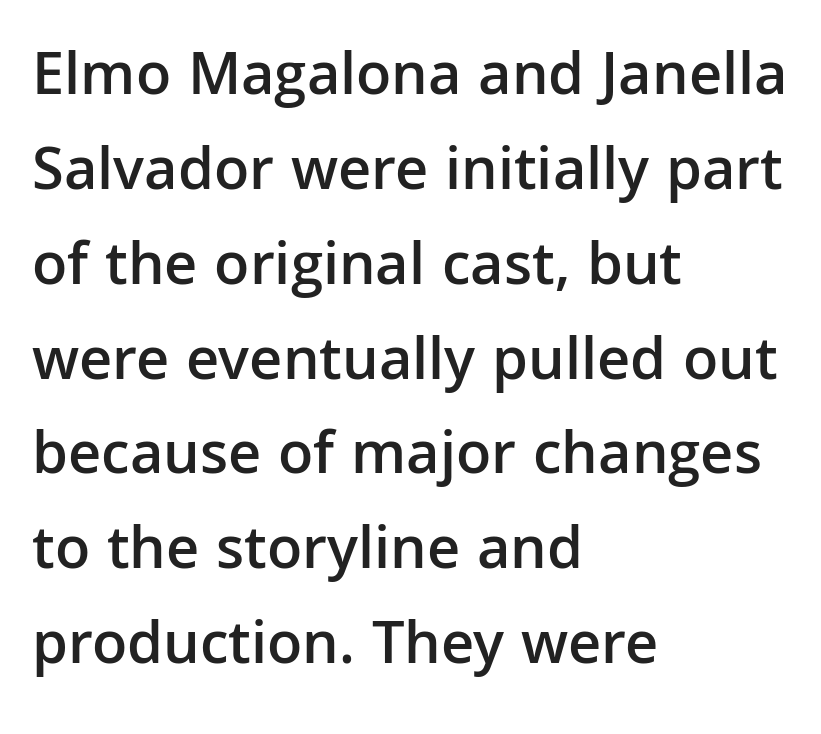
The letters stand straight up with perfectly vertical stems. The letters advance in unequal steps, a hallmark of proportional type. The glyphs are unaccompanied by any horizontal stroke below them. Leading: standard. These lines are composed in type without serifs.
